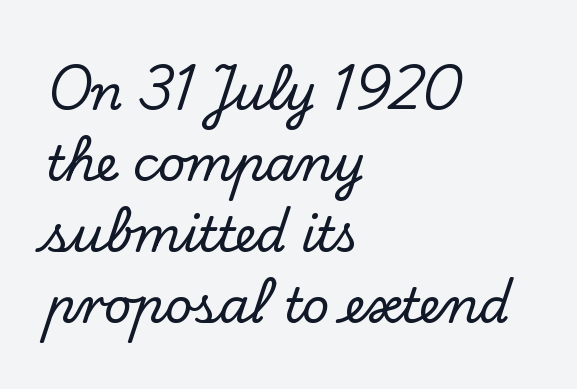
The image shows 48 px serif type; set left-aligned, normal line spacing (1.48x), normal letter spacing, not underlined; low stroke contrast and a small x-height.
